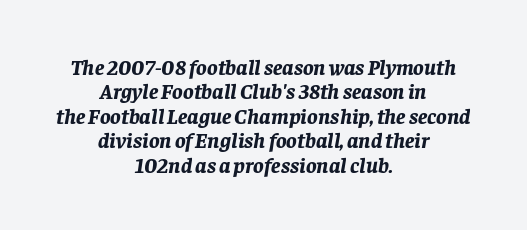
Q: Is the text bold? A: Yes.
Q: Is the text italic (slanted)? A: Yes, it leans right by about 8 degrees.
Q: Is the text underlined? A: No.
Q: How is the paragraph aligned? A: Centered.
Q: Is the spacing between letters normal or unusually wide? A: Normal.
Q: Is the spacing between lines tight, normal or loose? A: Tight.
